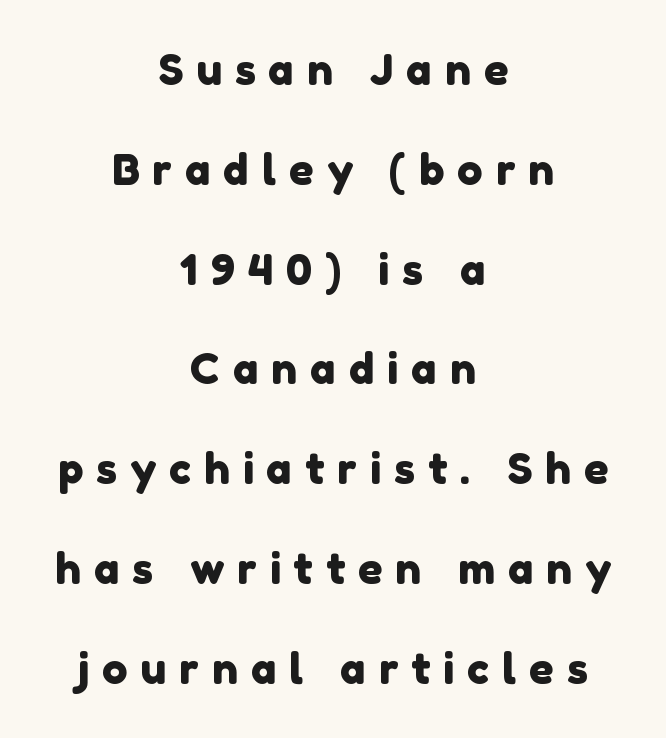
{"serif": "no", "width": "normal", "stroke_contrast": "low", "x_height": "medium", "monospaced": "no", "underline": "no", "align": "center", "line_spacing": "loose", "line_spacing_ratio": 2.32, "letter_spacing": "wide", "letter_spacing_em": 0.3, "glyph_px": 43}
